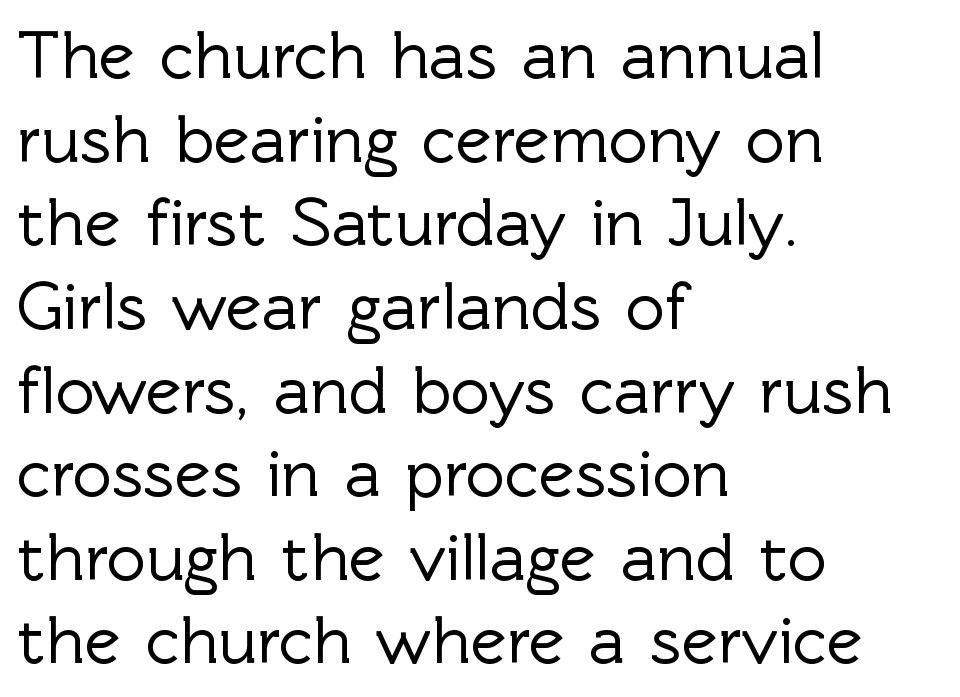
Each letter keeps its own natural width here, so spacing adapts to shape. The typesetter chose a ragged-right arrangement here. No feet cap the strokes, marking this as sans-serif type. Tracking value appears to be zero — textbook default spacing.
